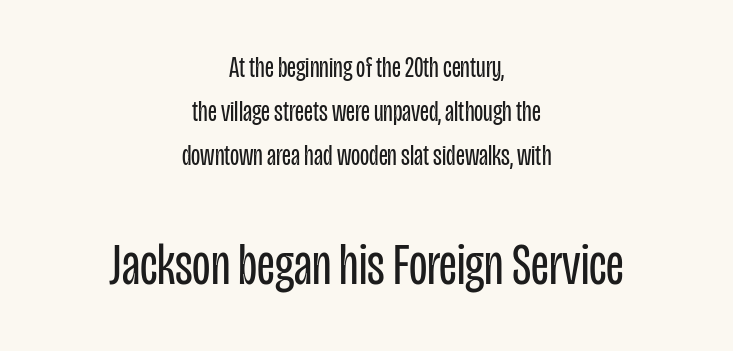
The image shows 60 px regular-weight, condensed sans-serif type, upright; set centered, normal line spacing (1.46x), normal letter spacing, not underlined; the second (bottom) block is 2.0x larger; low stroke contrast and a large x-height.
